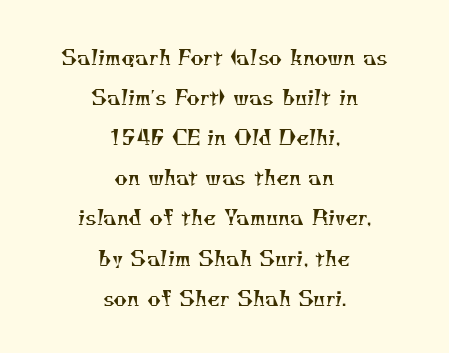
Q: Is the text bold? A: No.
Q: Is the text underlined? A: No.
Q: How is the paragraph aligned? A: Centered.
Q: Is the spacing between letters normal or unusually wide? A: Normal.
Q: Is the spacing between lines tight, normal or loose? A: Loose.
